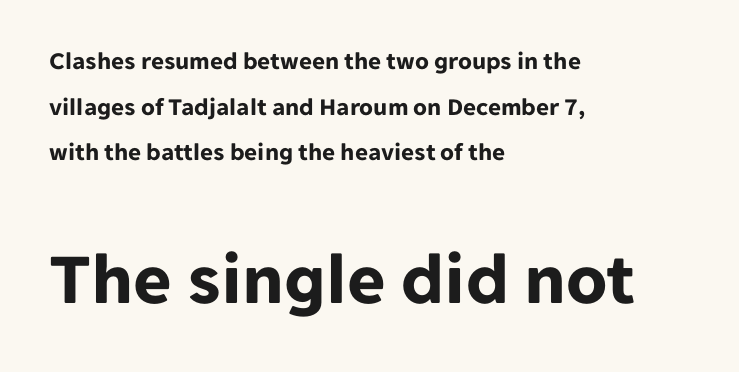
The image shows 74 px bold sans-serif type, upright; set left-aligned, line spacing 1.83x, normal letter spacing, not underlined; the second (bottom) block is 2.96x larger; low stroke contrast and a medium x-height.
